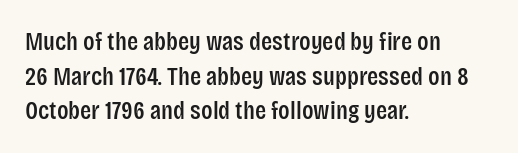
{"italic": "no", "underline": "no", "align": "left", "line_spacing": "normal", "line_spacing_ratio": 1.33, "letter_spacing": "normal", "letter_spacing_em": 0.0, "glyph_px": 26}
